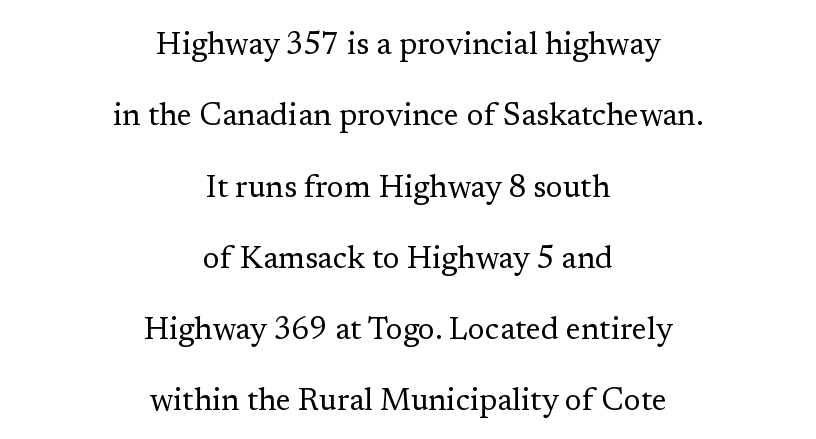
The space beneath each line is pristine and unruled. Do the letters lean? They stand straight. Does the leading feel generous? Absolutely, it's lavish. Spacing between characters is what you'd get straight out of the box. This is serif lettering, the kind often seen in printed books.
